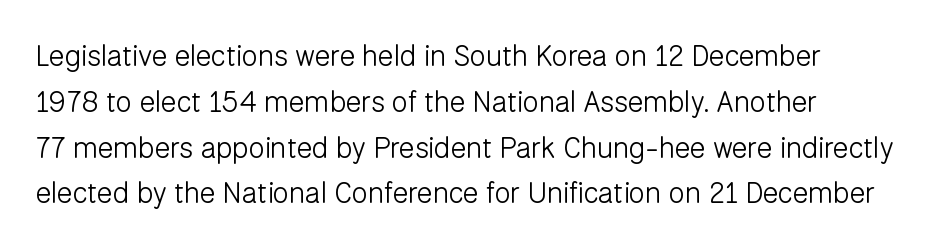
{"serif": "no", "italic": "no", "bold": "no", "weight": "light", "width": "normal", "stroke_contrast": "low", "x_height": "medium", "monospaced": "no", "underline": "no", "align": "left", "line_spacing": "normal", "line_spacing_ratio": 1.58, "letter_spacing": "normal", "letter_spacing_em": 0.0, "glyph_px": 29}
